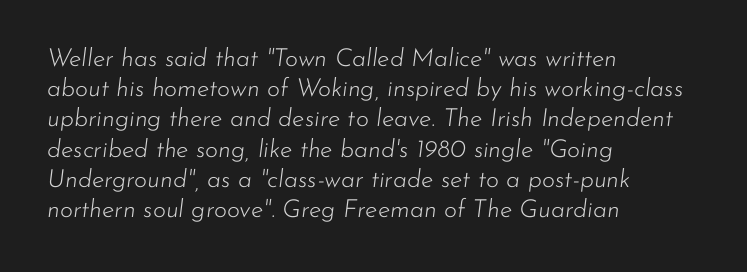
Q: Is the text bold? A: No.
Q: Is the text italic (slanted)? A: Yes, it leans right by about 7 degrees.
Q: Is the text underlined? A: No.
Q: How is the paragraph aligned? A: Left-aligned.
Q: Is the spacing between letters normal or unusually wide? A: Normal.
